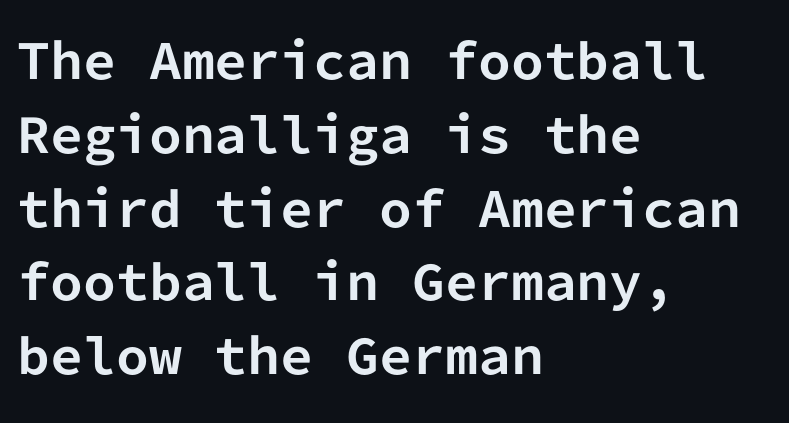
Q: Is the text bold? A: Yes.
Q: Is the text italic (slanted)? A: No, it is upright.
Q: Is the typeface a serif or a sans-serif typeface? A: Sans-serif.
Q: Is the text underlined? A: No.
Q: How is the paragraph aligned? A: Left-aligned.
Q: Is the spacing between letters normal or unusually wide? A: Normal.
Q: Is the spacing between lines tight, normal or loose? A: Normal.
Q: Width (condensed, normal, or wide)? A: Normal.
Q: Stroke contrast? A: Low.
Q: x-height? A: Medium.
Q: Monospaced? A: Yes.
